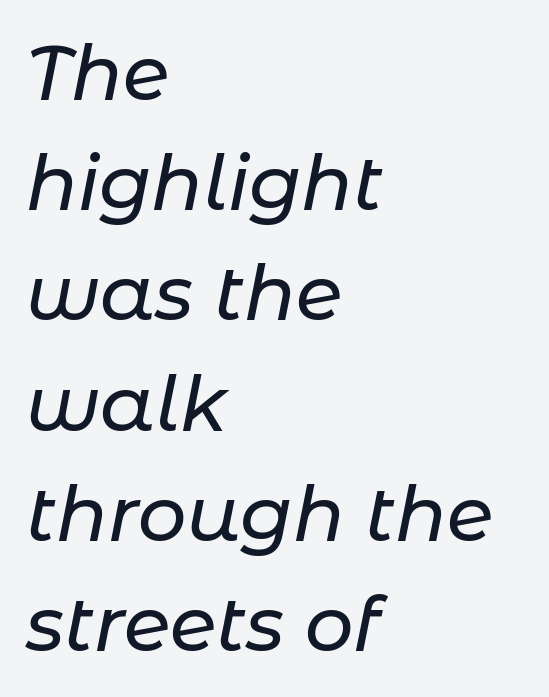
{"italic": "yes", "lean": "right", "slant_degrees": 11, "width": "normal", "stroke_contrast": "low", "x_height": "medium", "monospaced": "no", "underline": "no", "align": "left", "line_spacing": "normal", "line_spacing_ratio": 1.45, "letter_spacing": "normal", "letter_spacing_em": 0.0, "glyph_px": 76}
